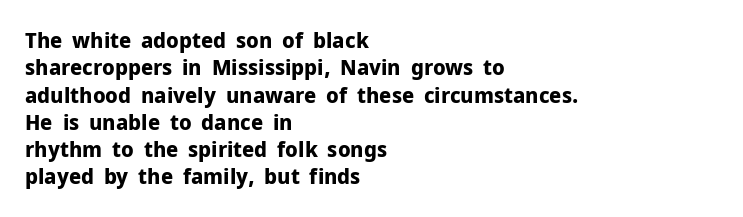
Q: Is the text bold? A: Yes.
Q: Is the text italic (slanted)? A: No, it is upright.
Q: Is the text underlined? A: No.
Q: How is the paragraph aligned? A: Left-aligned.
Q: Is the spacing between letters normal or unusually wide? A: Normal.
